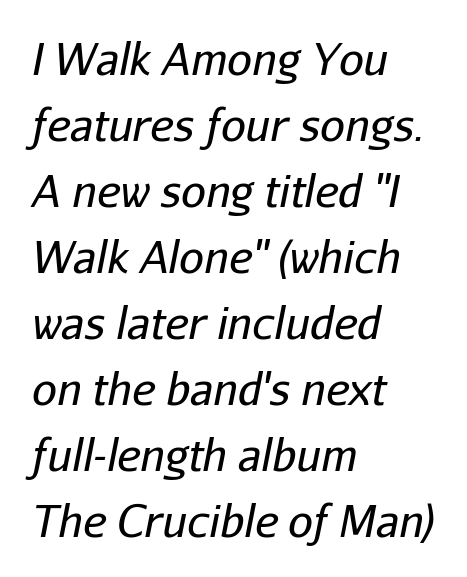
Q: Is the text bold? A: No.
Q: Is the text italic (slanted)? A: Yes, it leans right by about 11 degrees.
Q: Is the text underlined? A: No.
Q: How is the paragraph aligned? A: Left-aligned.
Q: Is the spacing between letters normal or unusually wide? A: Normal.
Q: Is the spacing between lines tight, normal or loose? A: Normal.
Q: Width (condensed, normal, or wide)? A: Normal.
Q: Stroke contrast? A: Low.
Q: x-height? A: Medium.
Q: Monospaced? A: No.
